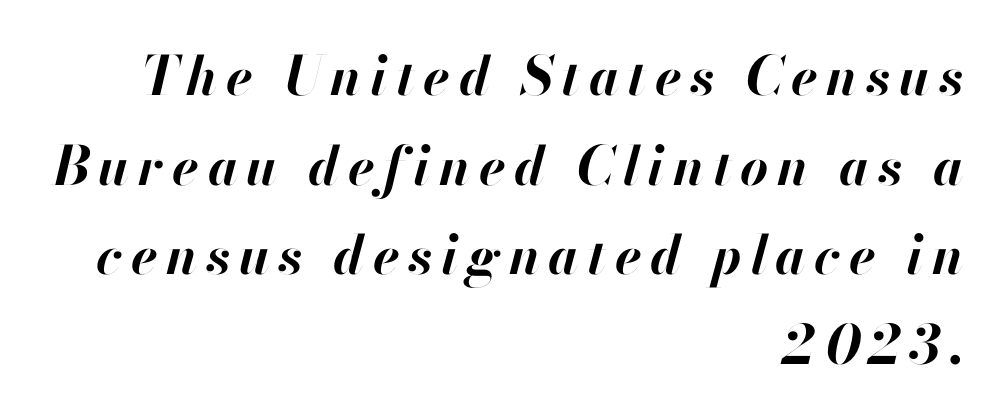
Heavy-handed strokes throughout: this text is bold. Just letters on the line, the space beneath them empty. The rendering uses natural spacing where letterforms have individual widths. The lines in this sample share a right terminus and differ only in where they begin. If you measured baseline to baseline, you'd find a middling distance.
